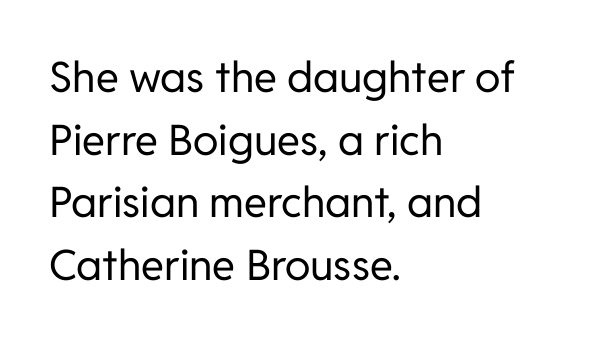
Q: Is the text bold? A: No.
Q: Is the text italic (slanted)? A: No, it is upright.
Q: Is the typeface a serif or a sans-serif typeface? A: Sans-serif.
Q: Is the text underlined? A: No.
Q: How is the paragraph aligned? A: Left-aligned.
Q: Is the spacing between letters normal or unusually wide? A: Normal.
Q: Is the spacing between lines tight, normal or loose? A: Normal.
Q: Width (condensed, normal, or wide)? A: Normal.
Q: Stroke contrast? A: Low.
Q: x-height? A: Medium.
Q: Monospaced? A: No.
